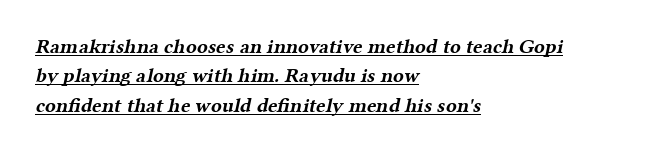
Horizontally, the lines are justified to the leading edge only. This rendering leaves character spacing at its baseline value. Is there much room between lines? A standard amount, neither cramped nor airy. Typesetter's note: full bold, strokes at maximum text heaviness. Compared with undecorated copy, this sample adds a rule below the words.
